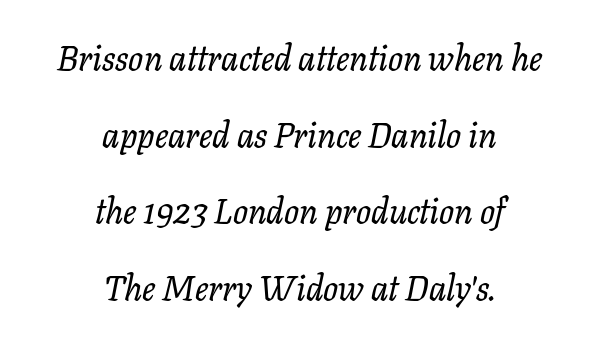
{"serif": "yes", "italic": "yes", "lean": "right", "slant_degrees": 11, "width": "normal", "stroke_contrast": "low", "x_height": "medium", "monospaced": "no", "underline": "no", "align": "center", "line_spacing": "loose", "line_spacing_ratio": 2.19, "letter_spacing": "normal", "letter_spacing_em": 0.0, "glyph_px": 35}
